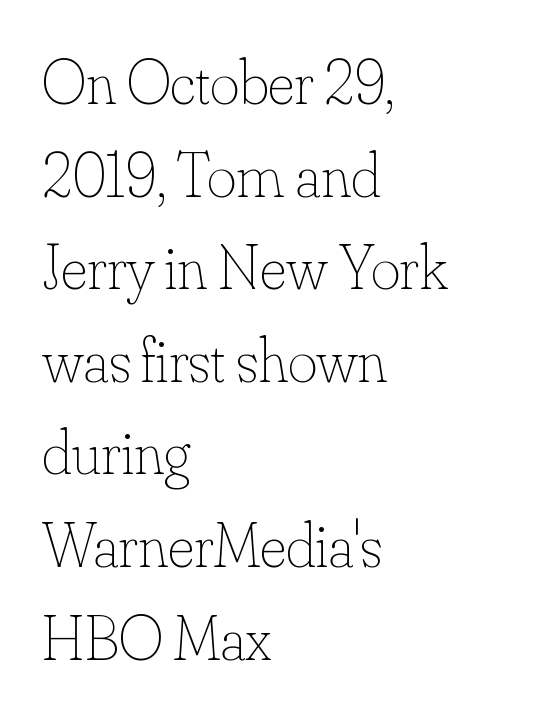
Q: Is the text bold? A: No.
Q: Is the text italic (slanted)? A: No, it is upright.
Q: Is the text underlined? A: No.
Q: How is the paragraph aligned? A: Left-aligned.
Q: Is the spacing between letters normal or unusually wide? A: Normal.
Q: Is the spacing between lines tight, normal or loose? A: Normal.
Q: Width (condensed, normal, or wide)? A: Normal.
Q: Stroke contrast? A: Low.
Q: x-height? A: Small.
Q: Monospaced? A: No.
